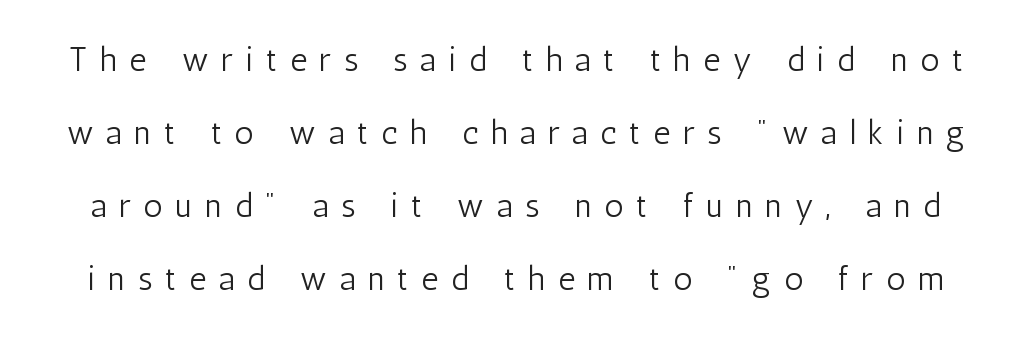
The passage shown has open, widely tracked lettering throughout. A great deal of white space separates one row of letters from the next. Character widths vary here, with narrow letters taking less room than wide ones. Type style note: lacks serifs.
